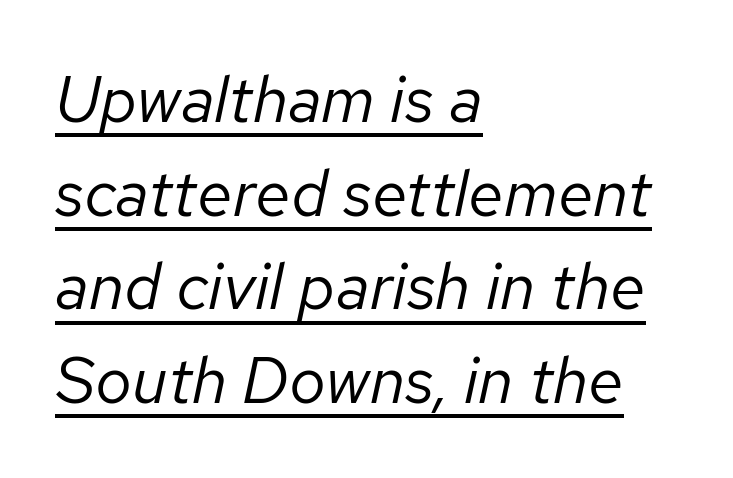
Q: Is the text bold? A: No.
Q: Is the text italic (slanted)? A: Yes, it leans right by about 12 degrees.
Q: Is the text underlined? A: Yes.
Q: How is the paragraph aligned? A: Left-aligned.
Q: Is the spacing between letters normal or unusually wide? A: Normal.
Q: Is the spacing between lines tight, normal or loose? A: Normal.
Q: Width (condensed, normal, or wide)? A: Normal.
Q: Stroke contrast? A: Low.
Q: x-height? A: Medium.
Q: Monospaced? A: No.
